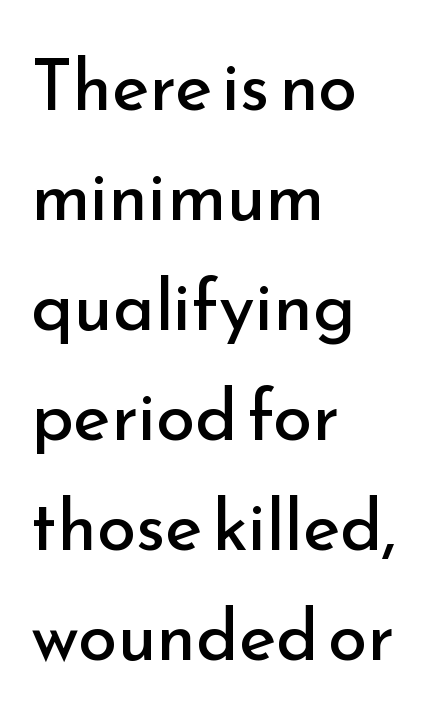
Visually the block forms a straight wall on the left and a jagged coastline on the right. Counters stay open thanks to moderate or lighter strokes. Nobody touched the tracking dial on this one. You could not count columns in this text — the font is proportionally spaced. If you drew a line through each stem, it would be perfectly vertical.
